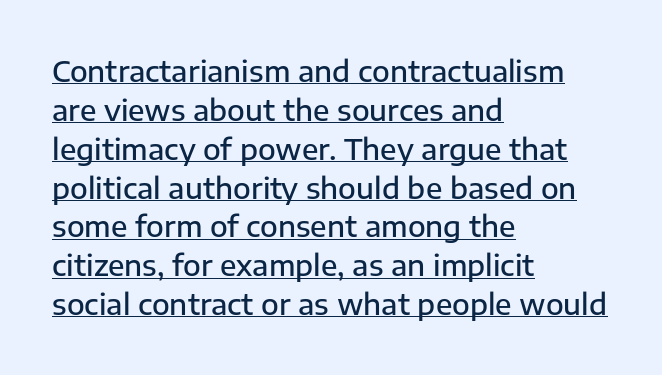
Q: Is the text bold? A: Semi-bold.
Q: Is the text italic (slanted)? A: No, it is upright.
Q: Is the typeface a serif or a sans-serif typeface? A: Sans-serif.
Q: Is the text underlined? A: Yes.
Q: How is the paragraph aligned? A: Left-aligned.
Q: Is the spacing between letters normal or unusually wide? A: Normal.
Q: Is the spacing between lines tight, normal or loose? A: Normal.
Q: Width (condensed, normal, or wide)? A: Normal.
Q: Stroke contrast? A: Low.
Q: x-height? A: Medium.
Q: Monospaced? A: No.
